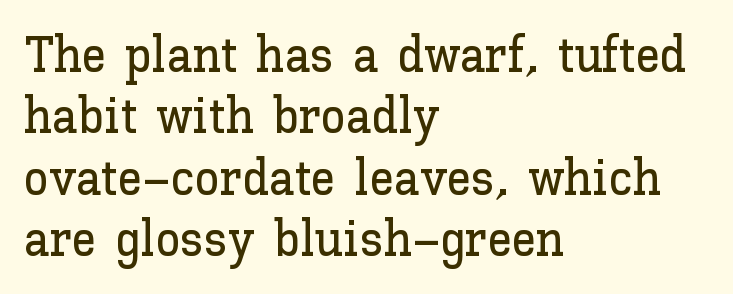
The image shows 50 px text type, upright; set left-aligned, line spacing 1.23x, normal letter spacing, not underlined; low stroke contrast and a medium x-height.
